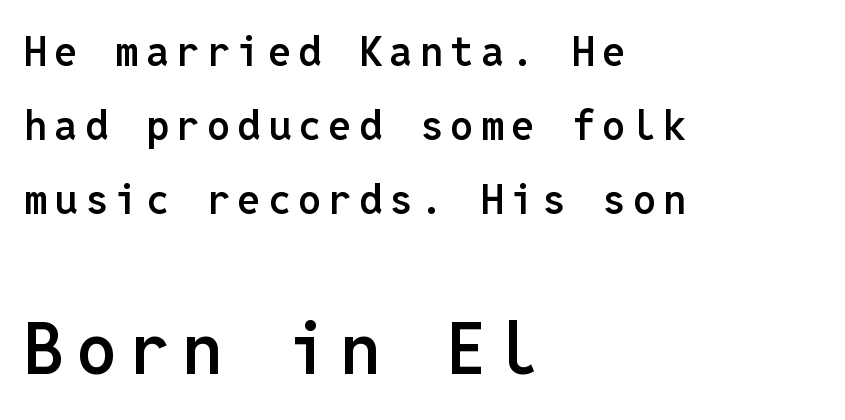
Q: Is the text bold? A: Semi-bold.
Q: Is the text italic (slanted)? A: No, it is upright.
Q: Is the typeface a serif or a sans-serif typeface? A: Sans-serif.
Q: Is the text underlined? A: No.
Q: How is the paragraph aligned? A: Left-aligned.
Q: Which block of text is set in a larger size, the first (top) or the second (bottom)? A: The second (bottom) one.
Q: Width (condensed, normal, or wide)? A: Normal.
Q: Stroke contrast? A: Low.
Q: x-height? A: Medium.
Q: Monospaced? A: Yes.
